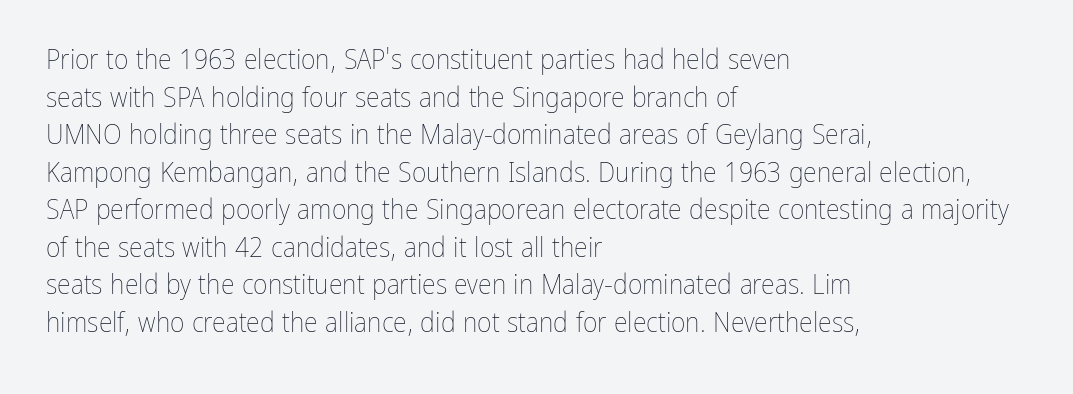
The area under the type is left untouched. Each word holds together tightly as a unit, with standard inter-letter gaps. On a weight scale, this lands at 450 or below. You could not count columns in this text — the font is proportionally spaced. Nope, not italic — everything's standing straight. The lines sit at an ordinary, default distance from one another.
